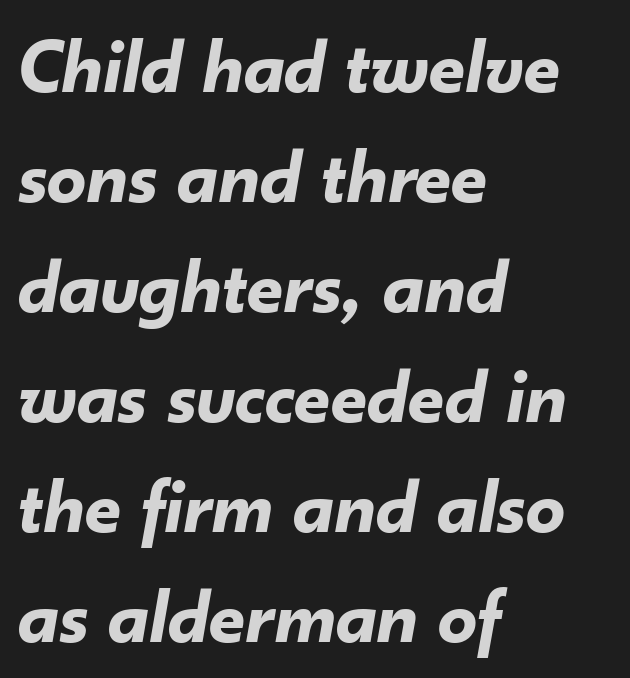
{"italic": "yes", "lean": "right", "slant_degrees": 10, "bold": "yes", "weight": "bold", "width": "normal", "stroke_contrast": "low", "x_height": "small", "monospaced": "no", "underline": "no", "align": "left", "line_spacing": "normal", "line_spacing_ratio": 1.41, "letter_spacing": "normal", "letter_spacing_em": 0.0, "glyph_px": 78}
